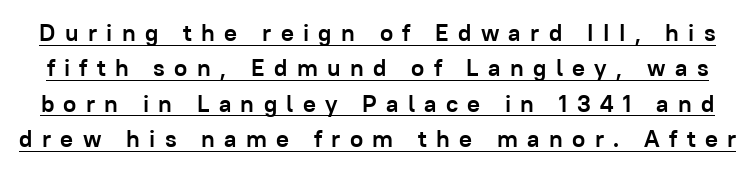
This sample uses an upright cut, with every glyph sitting square on the baseline. Plenty of ink on the page — the face is bold. Does a line run under the words? Yes, clearly. The gaps between neighbouring characters are conspicuously large.
